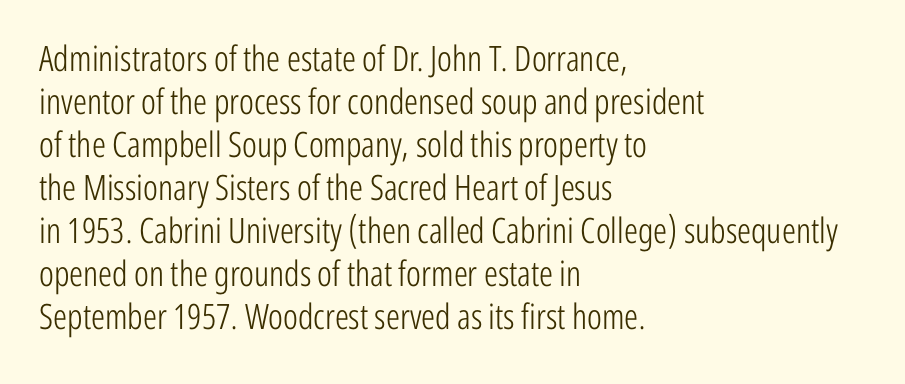
The image shows 35 px light, condensed sans-serif type, upright; set left-aligned, line spacing 1.23x, normal letter spacing, not underlined; low stroke contrast and a medium x-height.
